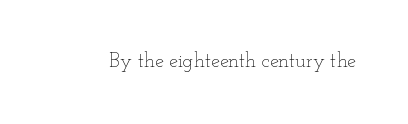
{"italic": "no", "bold": "no", "underline": "no", "letter_spacing": "normal", "letter_spacing_em": 0.0, "glyph_px": 20}
